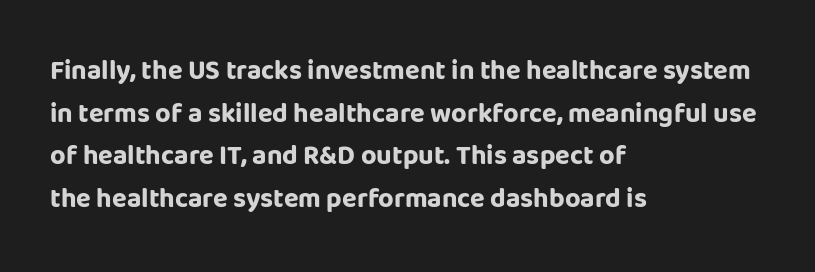
{"italic": "no", "bold": "yes", "underline": "no", "align": "left", "line_spacing": "normal", "line_spacing_ratio": 1.58, "letter_spacing": "normal", "letter_spacing_em": 0.0, "glyph_px": 27}
